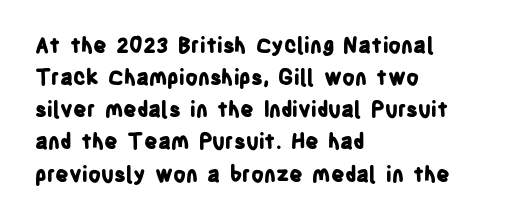
Q: Is the text bold? A: Yes.
Q: Is the text italic (slanted)? A: No, it is upright.
Q: Is the text underlined? A: No.
Q: How is the paragraph aligned? A: Left-aligned.
Q: Is the spacing between letters normal or unusually wide? A: Normal.
Q: Is the spacing between lines tight, normal or loose? A: Normal.
